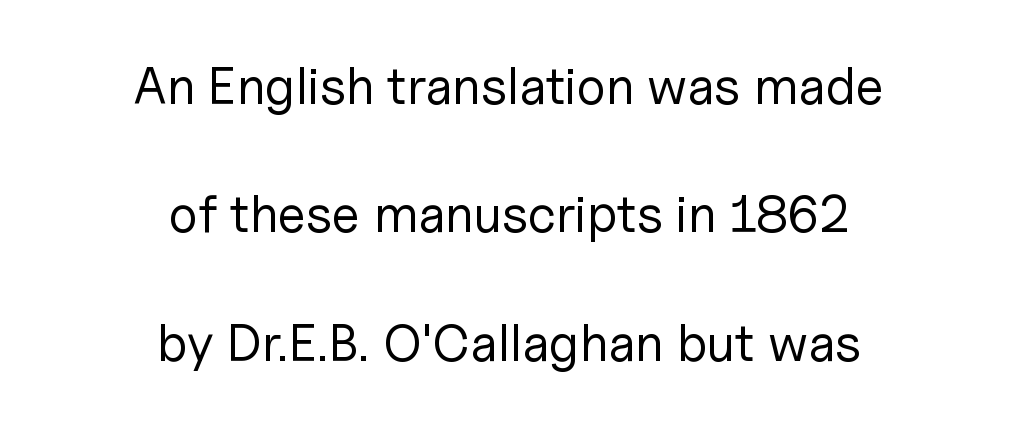
Line spacing here is loose. Nothing heavy about these letters — not bold at all. Varying glyph widths throughout — classic text-font behaviour. Ordinary non-slanted type is in use. This rendering uses center alignment, leaving both contours irregular but symmetric. Students, note that the glyphs here touch the page at normal intervals.
